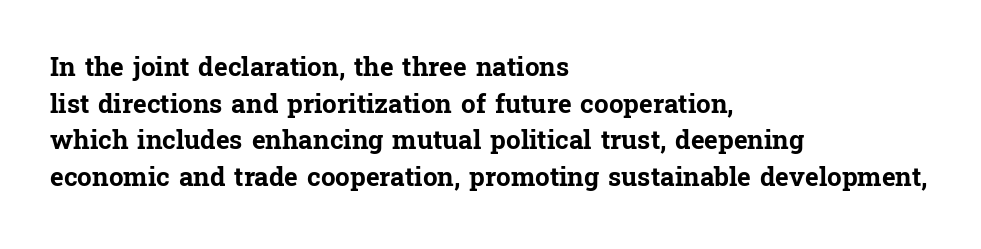
Caption: multi-line text, flush left, ragged right. Look at the tracking — it's just the regular setting, nothing added. Upright lettering throughout. The passage shown is emphatically bold. The passage shown is not underscored anywhere.
